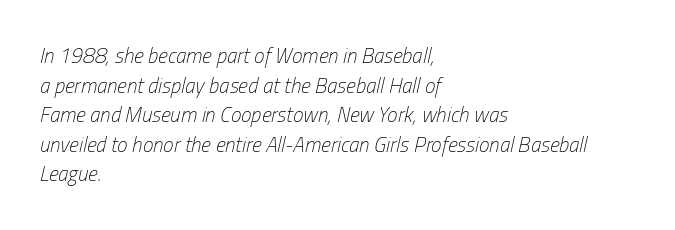
Q: Is the text bold? A: No.
Q: Is the text italic (slanted)? A: Yes, it leans right by about 13 degrees.
Q: Is the text underlined? A: No.
Q: How is the paragraph aligned? A: Left-aligned.
Q: Is the spacing between letters normal or unusually wide? A: Normal.
Q: Is the spacing between lines tight, normal or loose? A: Normal.
